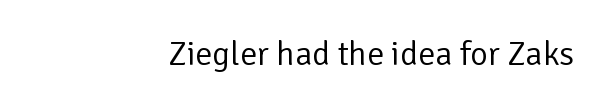
The rendering keeps characters at their native spacing. Serif or sans? Sans — the stroke terminals are bare. Heaviness? Minimal to ordinary, like unemphasized prose. This sample uses an upright cut, with every glyph sitting square on the baseline. Proportional: the letters do not fall into vertical columns. Glance below the letters and you will spot only blank space.
